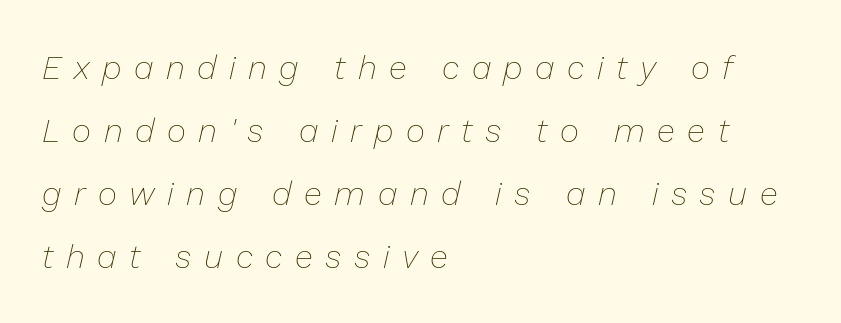
The image shows 33 px thin type, italic (leaning right); set left-aligned, loose line spacing (1.91x), unusually wide letter spacing (+0.38 em), not underlined; low stroke contrast and a medium x-height.
